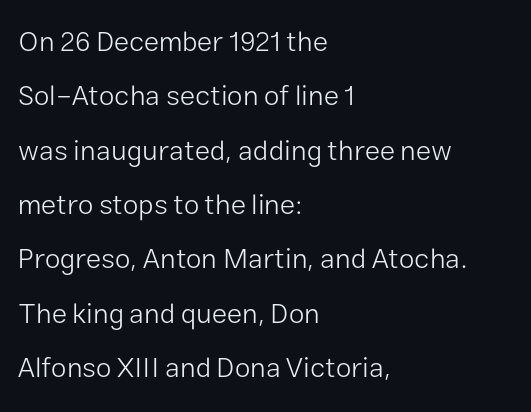
Q: Is the text bold? A: No.
Q: Is the text italic (slanted)? A: No, it is upright.
Q: Is the typeface a serif or a sans-serif typeface? A: Sans-serif.
Q: Is the text underlined? A: No.
Q: How is the paragraph aligned? A: Left-aligned.
Q: Is the spacing between letters normal or unusually wide? A: Normal.
Q: Is the spacing between lines tight, normal or loose? A: Loose.
Q: Width (condensed, normal, or wide)? A: Normal.
Q: Stroke contrast? A: Low.
Q: x-height? A: Medium.
Q: Monospaced? A: No.
